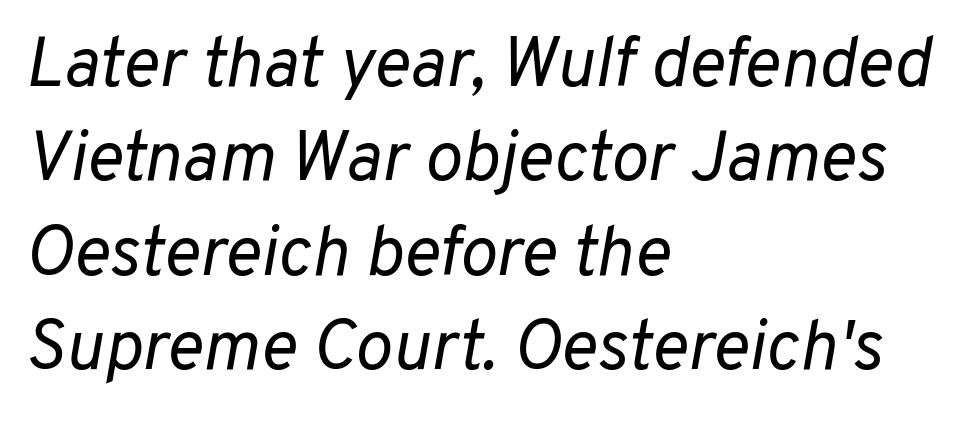
Q: Is the text bold? A: No.
Q: Is the text italic (slanted)? A: Yes, it leans right by about 10 degrees.
Q: Is the text underlined? A: No.
Q: How is the paragraph aligned? A: Left-aligned.
Q: Is the spacing between letters normal or unusually wide? A: Normal.
Q: Is the spacing between lines tight, normal or loose? A: Normal.
Q: Width (condensed, normal, or wide)? A: Normal.
Q: Stroke contrast? A: Low.
Q: x-height? A: Medium.
Q: Monospaced? A: No.
